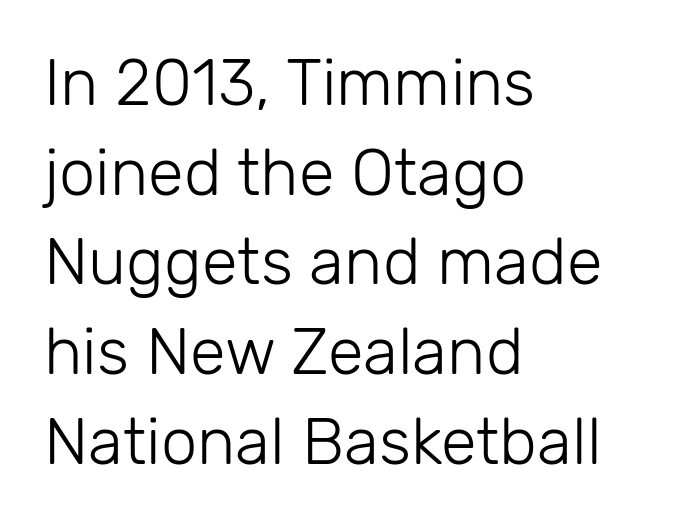
Q: Is the text bold? A: No.
Q: Is the text italic (slanted)? A: No, it is upright.
Q: Is the typeface a serif or a sans-serif typeface? A: Sans-serif.
Q: Is the text underlined? A: No.
Q: How is the paragraph aligned? A: Left-aligned.
Q: Is the spacing between letters normal or unusually wide? A: Normal.
Q: Is the spacing between lines tight, normal or loose? A: Normal.
Q: Width (condensed, normal, or wide)? A: Normal.
Q: Stroke contrast? A: Low.
Q: x-height? A: Medium.
Q: Monospaced? A: No.
